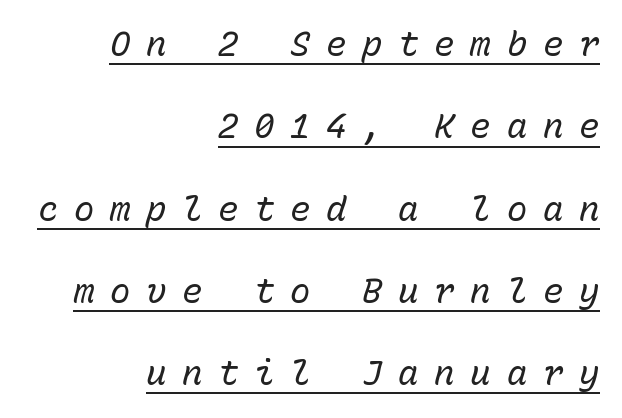
{"italic": "yes", "lean": "right", "slant_degrees": 15, "bold": "no", "weight": "regular", "width": "normal", "stroke_contrast": "low", "x_height": "medium", "monospaced": "yes", "underline": "yes", "align": "right", "line_spacing": "loose", "line_spacing_ratio": 2.42, "letter_spacing": "wide", "letter_spacing_em": 0.46, "glyph_px": 34}
